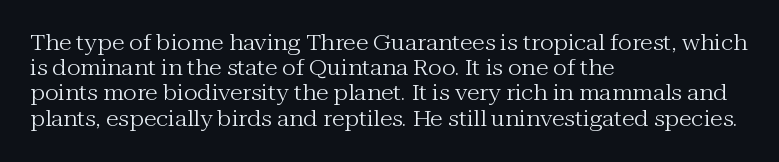
The image shows 21 px text type, upright; set left-aligned, line spacing 1.2x, normal letter spacing, not underlined.
